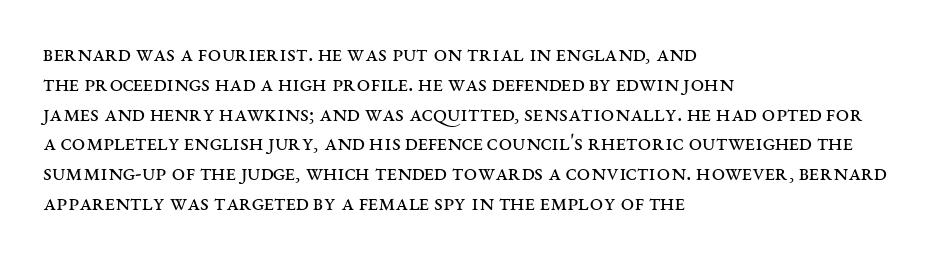
If you drew a line through each stem, it would be perfectly vertical. Tracking value appears to be zero — textbook default spacing. The rag falls on the right side of this text block. The face looks like a standard text weight, possibly lighter. The string is rendered with underlining switched off.
